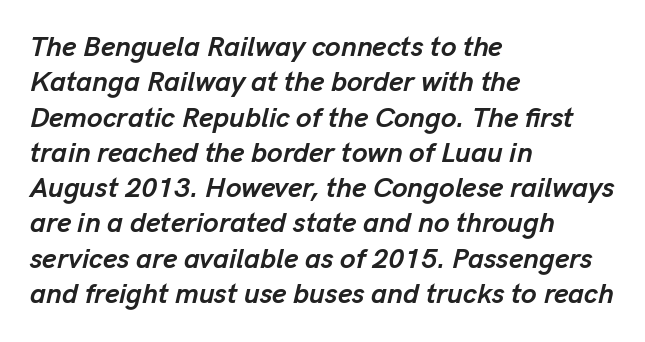
Q: Is the text bold? A: Yes.
Q: Is the text italic (slanted)? A: Yes, it leans right by about 13 degrees.
Q: Is the text underlined? A: No.
Q: How is the paragraph aligned? A: Left-aligned.
Q: Is the spacing between letters normal or unusually wide? A: Normal.
Q: Is the spacing between lines tight, normal or loose? A: Normal.
Q: Width (condensed, normal, or wide)? A: Normal.
Q: Stroke contrast? A: Low.
Q: x-height? A: Medium.
Q: Monospaced? A: No.
